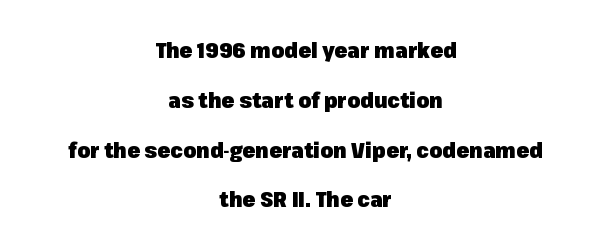
The image shows 21 px bold type, upright; set centered, loose line spacing (2.37x), normal letter spacing, not underlined.
